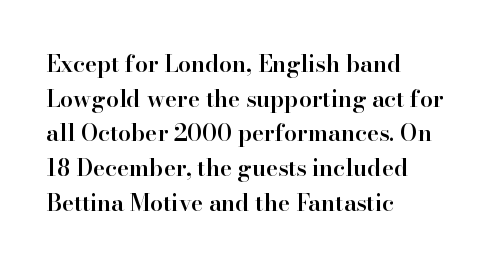
Students, observe: this is what conventionally led text looks like. Any mark beneath the type? The region is blank. On the weight axis this lands at semibold, roughly 600. These lines stack with their left ends in a neat column.
